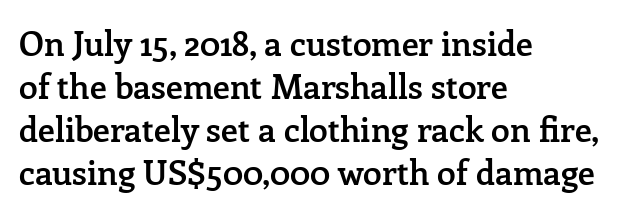
Compared with typical body copy, the letter spacing here is the same. Nobody drew a line under any word here. Italic? Not at all — the glyphs are vertical. The face used here is seriffed, in the tradition of book romans. A student would call this left alignment; a typographer would say flush left, rag right. What's the leading like? Ordinary, nothing unusual.
